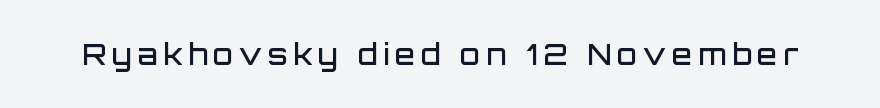
Characters remain perfectly vertical along every line. Decoration check: the copy has no underline. You could not count columns in this text — the font is proportionally spaced. Substantial extra tracking has been applied to these lines. Is the type bold? Partly — it's a semibold, heavier than regular but not fully bold.
